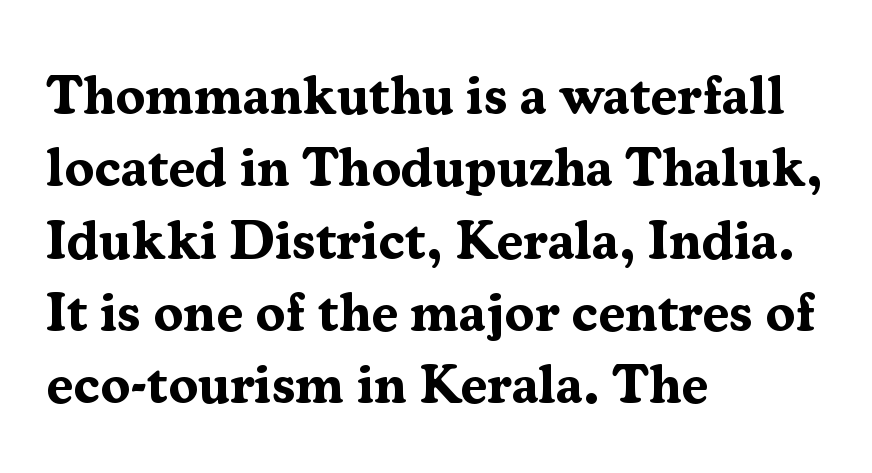
{"serif": "yes", "italic": "no", "bold": "yes", "weight": "bold", "width": "normal", "stroke_contrast": "medium", "x_height": "medium", "monospaced": "no", "underline": "no", "align": "left", "line_spacing": "normal", "line_spacing_ratio": 1.34, "letter_spacing": "normal", "letter_spacing_em": 0.0, "glyph_px": 54}
